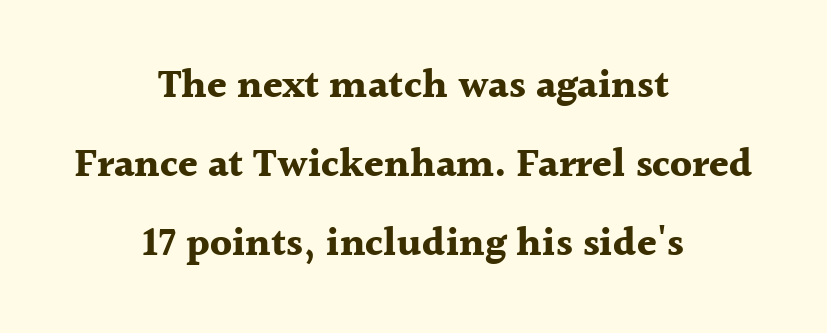
{"serif": "yes", "italic": "no", "bold": "yes", "weight": "bold", "width": "normal", "x_height": "medium", "monospaced": "no", "underline": "no", "align": "center", "line_spacing": "loose", "line_spacing_ratio": 1.98, "letter_spacing": "normal", "letter_spacing_em": 0.0, "glyph_px": 40}
